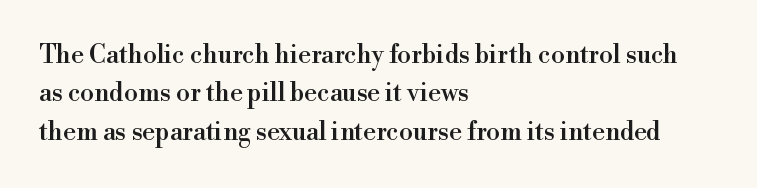
These lines stack with their left ends in a neat column. This is the regular roman posture of the typeface. Leading matches the norm, producing a regular column. No extra tracking has been applied to these lines. Type without underlining.
